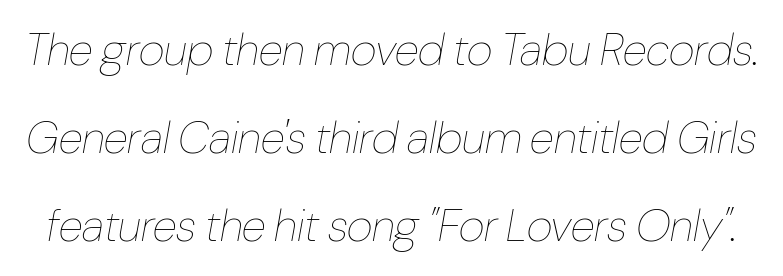
This sample has the flowing, uneven cadence of proportional lettering. Emphasis-style slanted type is in use. Glance below the letters and you will spot only blank space. Does extra space separate the letters? No, they use regular spacing. The line-height multiplier appears high, well above default.
